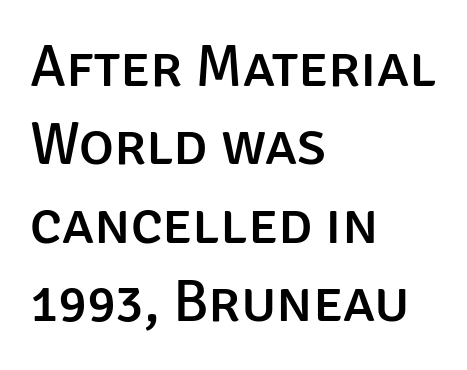
Every row of glyphs begins at an identical x-position on the left. You can tell from the bare stems that sans-serif type was used. The line texture is even and compact thanks to regular tracking. The font's upright variant was chosen for this text. The block of text has a typical density, with ordinary space between rows. Any mark beneath the type? The region is blank.
